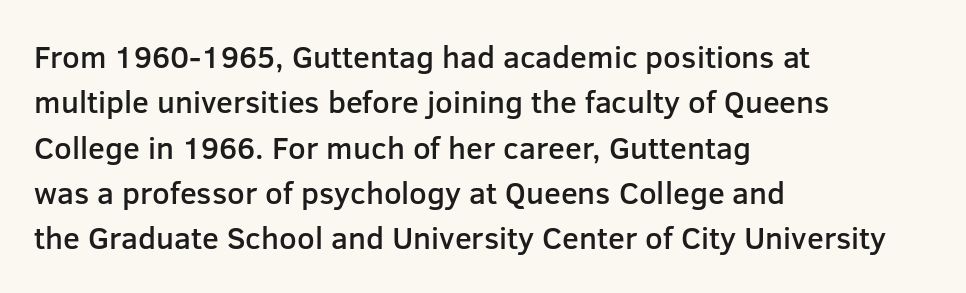
{"serif": "no", "italic": "no", "bold": "semi", "weight": "semibold", "width": "normal", "stroke_contrast": "low", "x_height": "medium", "monospaced": "no", "underline": "no", "align": "left", "line_spacing": "normal", "line_spacing_ratio": 1.46, "letter_spacing": "normal", "letter_spacing_em": 0.0, "glyph_px": 31}
